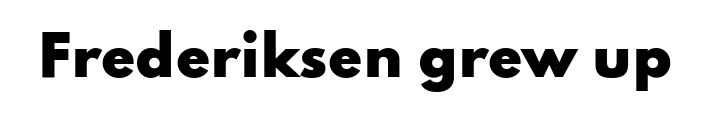
The image shows 55 px heavy, wide sans-serif type, upright; set normal letter spacing, not underlined; low stroke contrast and a small x-height.
